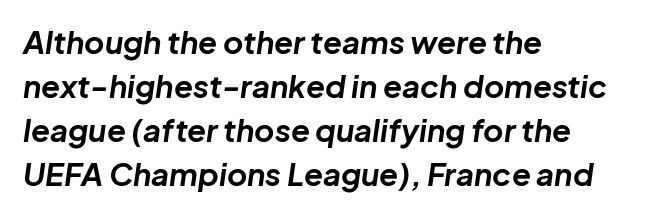
The passage shown leans; its letterforms are oblique. Which margin do the lines hug? The left one — the right edge is uneven. Glance below the letters and you will spot only blank space. Honestly, the letter spacing is just normal — you wouldn't notice it. Varying glyph widths throughout — classic text-font behaviour.
